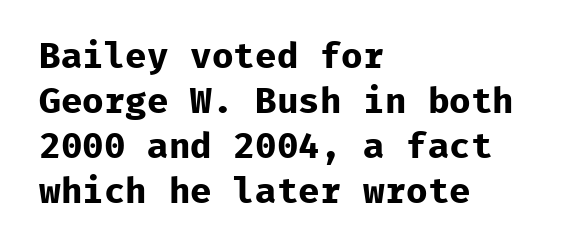
Q: Is the text bold? A: Yes.
Q: Is the text italic (slanted)? A: No, it is upright.
Q: Is the typeface a serif or a sans-serif typeface? A: Sans-serif.
Q: Is the text underlined? A: No.
Q: How is the paragraph aligned? A: Left-aligned.
Q: Is the spacing between letters normal or unusually wide? A: Normal.
Q: Is the spacing between lines tight, normal or loose? A: Normal.
Q: Width (condensed, normal, or wide)? A: Normal.
Q: Stroke contrast? A: Low.
Q: x-height? A: Medium.
Q: Monospaced? A: Yes.
